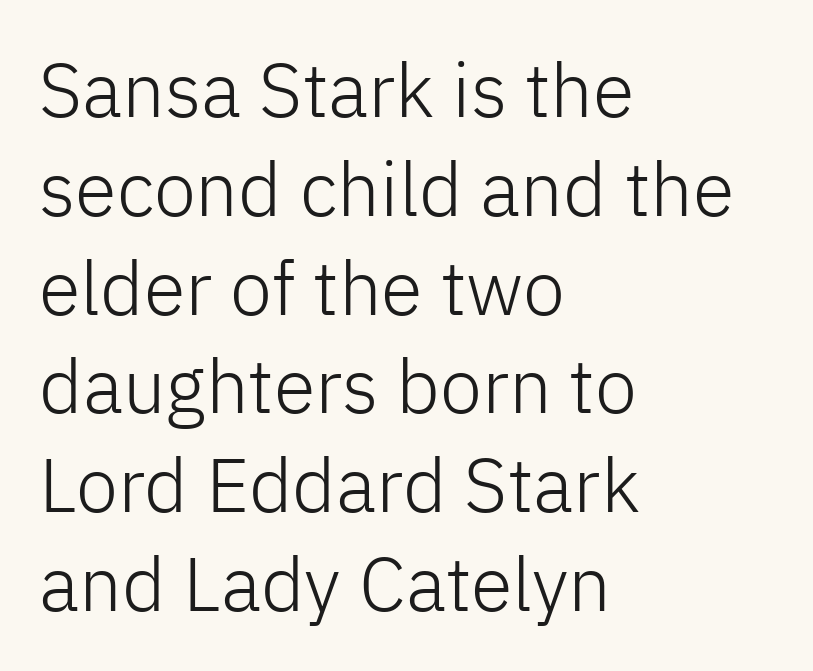
{"serif": "no", "italic": "no", "bold": "no", "weight": "light", "width": "normal", "stroke_contrast": "low", "x_height": "medium", "monospaced": "no", "underline": "no", "align": "left", "line_spacing": "normal", "line_spacing_ratio": 1.3, "letter_spacing": "normal", "letter_spacing_em": 0.0, "glyph_px": 76}
